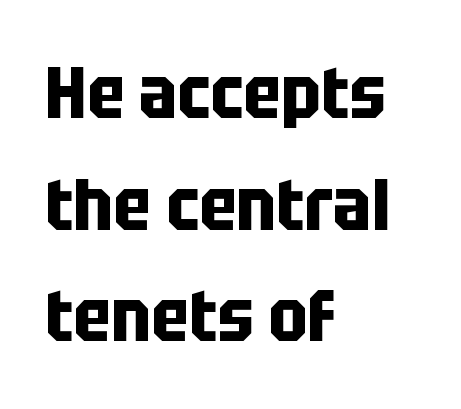
You can tell from the bare stems that sans-serif type was used. This is roman type, the default non-slanted kind. What stands out about the letter spacing? Nothing — it is the standard amount. Descenders hang freely into open space. Which margin do the lines hug? The left one — the right edge is uneven. These lines carry a lot of weight — the face is fully bold.
